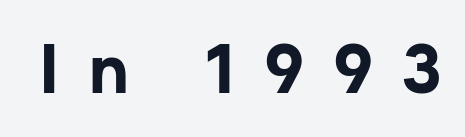
{"serif": "no", "italic": "no", "bold": "yes", "weight": "bold", "width": "normal", "stroke_contrast": "low", "x_height": "medium", "monospaced": "no", "underline": "no", "letter_spacing": "wide", "letter_spacing_em": 0.44, "glyph_px": 70}
